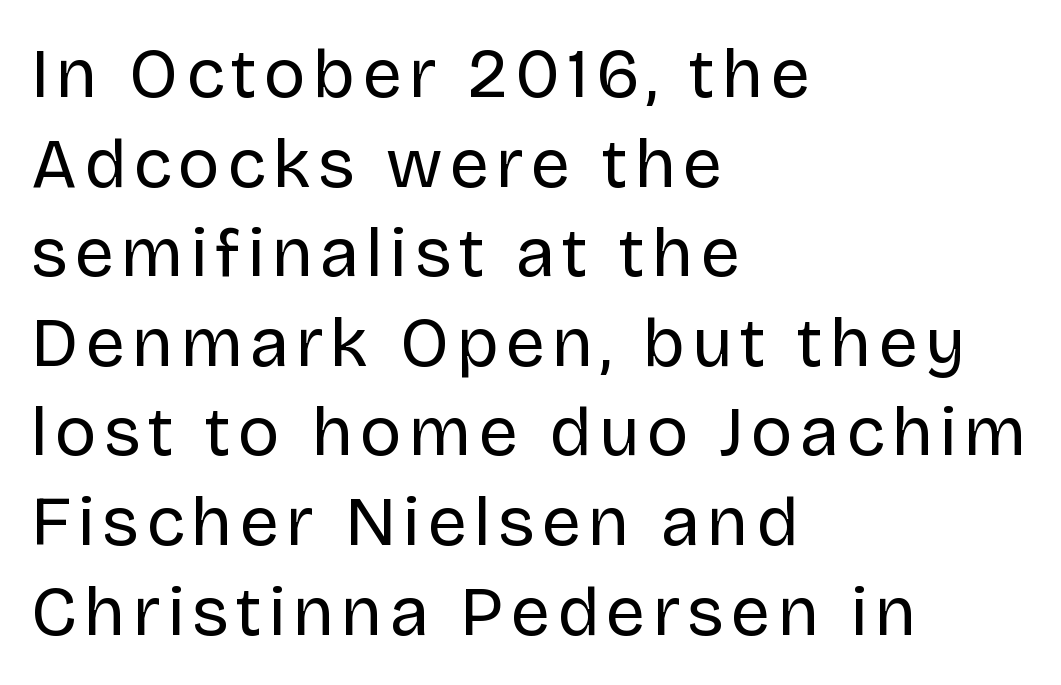
Nothing heavy about these letters — not bold at all. How would I describe the line gaps? Plain and ordinary. Line starts are locked; line ends wander. Beneath every word, the page is bare.
